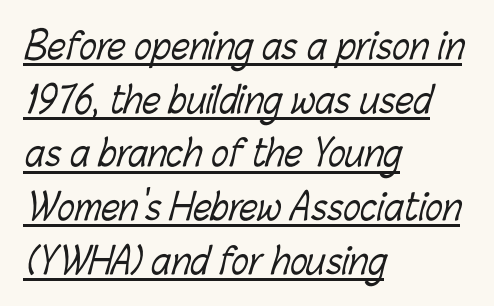
The words here are underlined. You could not count columns in this text — the font is proportionally spaced. Successive baselines arrive at the customary interval. The cut favours lightness, reaching ordinary text weight at its darkest. Where is the straight margin? On the left. Standard letterfit; no display-style spreading of the glyphs.
